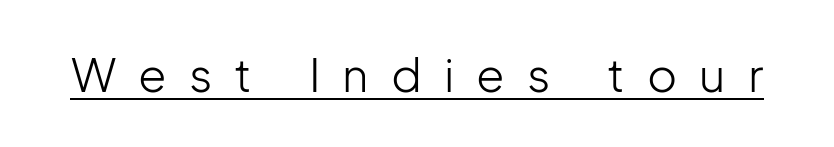
{"serif": "no", "italic": "no", "bold": "no", "weight": "light", "width": "normal", "stroke_contrast": "low", "x_height": "medium", "monospaced": "no", "underline": "yes", "letter_spacing": "wide", "letter_spacing_em": 0.48, "glyph_px": 46}
